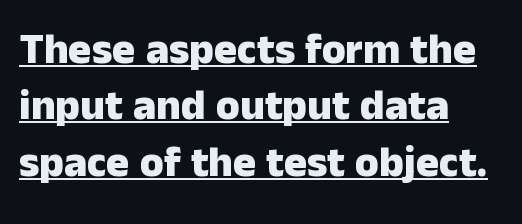
The letters sit at their default tracking, neither squeezed nor spread. Vertically, the passage feels balanced, rows spaced as you'd expect. A classic flush-left, rag-right setting is used for this passage. The rendering uses natural spacing where letterforms have individual widths. Characters remain perfectly vertical along every line. Typesetter's note: full bold, strokes at maximum text heaviness.
